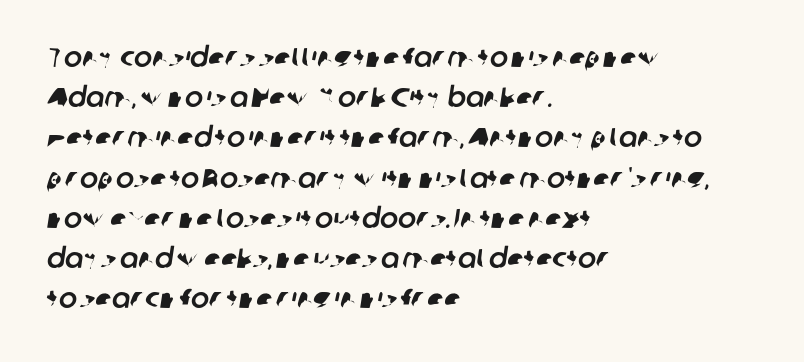
{"underline": "no", "align": "left", "line_spacing": "normal", "line_spacing_ratio": 1.49, "letter_spacing": "normal", "letter_spacing_em": 0.0, "glyph_px": 27}
